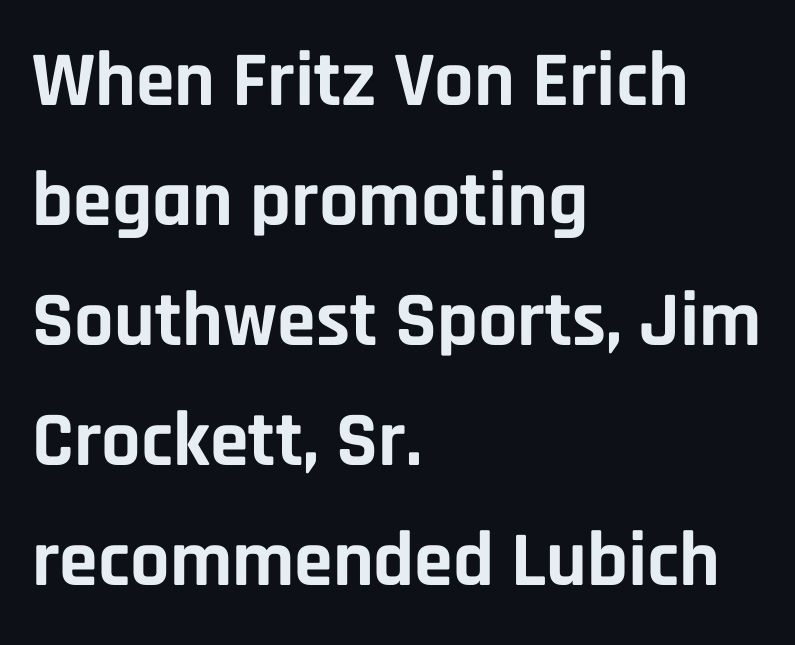
The image shows 78 px bold sans-serif type, upright; set left-aligned, normal line spacing (1.54x), normal letter spacing, not underlined; low stroke contrast and a large x-height.
